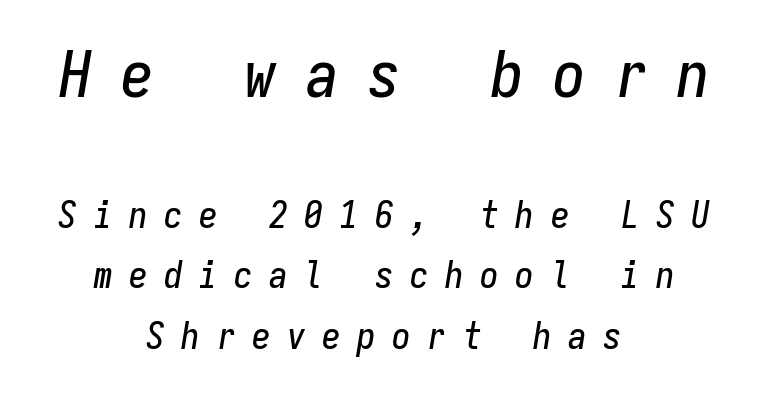
{"italic": "yes", "lean": "right", "slant_degrees": 9, "width": "condensed", "stroke_contrast": "low", "x_height": "medium", "monospaced": "yes", "underline": "no", "align": "center", "line_spacing": "normal", "line_spacing_ratio": 1.63, "letter_spacing": "wide", "letter_spacing_em": 0.45, "larger_block": "first", "size_ratio": 1.76, "glyph_px": 65}
